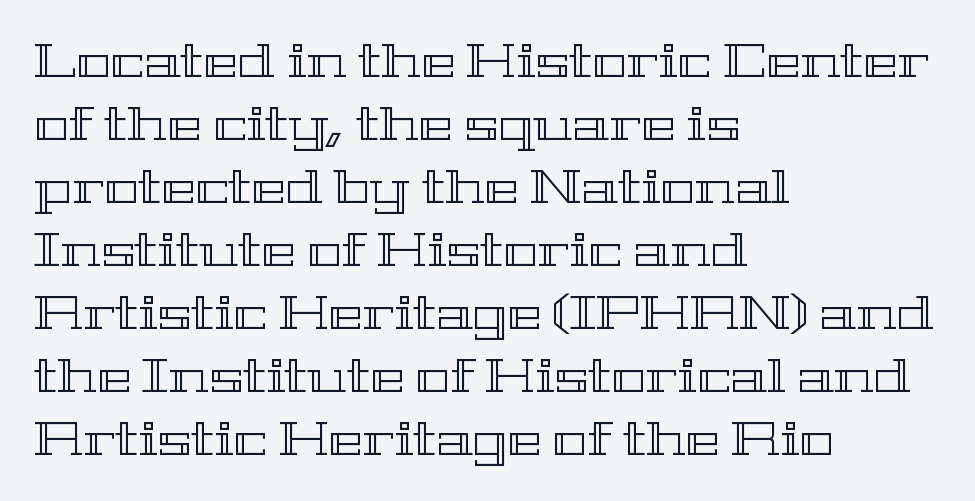
{"italic": "no", "width": "wide", "x_height": "medium", "monospaced": "no", "underline": "no", "align": "left", "line_spacing": "normal", "line_spacing_ratio": 1.37, "letter_spacing": "normal", "letter_spacing_em": 0.0, "glyph_px": 46}
